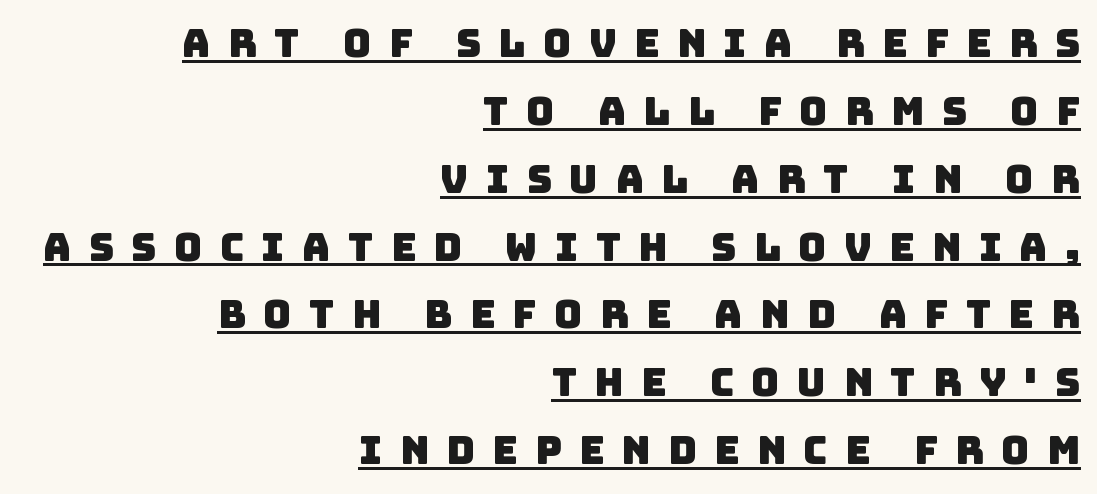
{"serif": "no", "width": "normal", "stroke_contrast": "low", "x_height": "large", "monospaced": "no", "underline": "yes", "align": "right", "line_spacing_ratio": 1.74, "letter_spacing": "wide", "letter_spacing_em": 0.44, "glyph_px": 39}
